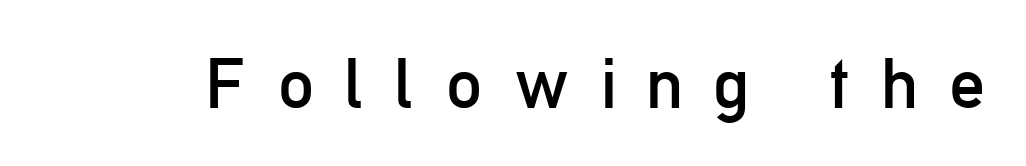
The image shows 71 px regular-weight, condensed sans-serif type, upright; set unusually wide letter spacing (+0.44 em), not underlined; low stroke contrast and a medium x-height.
